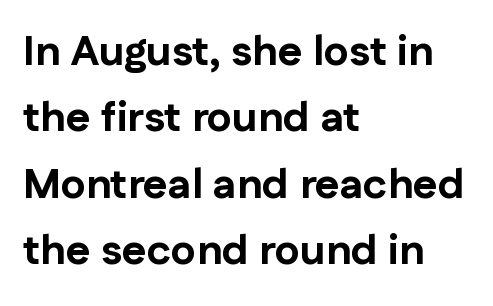
Q: Is the text bold? A: Yes.
Q: Is the text italic (slanted)? A: No, it is upright.
Q: Is the typeface a serif or a sans-serif typeface? A: Sans-serif.
Q: Is the text underlined? A: No.
Q: How is the paragraph aligned? A: Left-aligned.
Q: Is the spacing between letters normal or unusually wide? A: Normal.
Q: Is the spacing between lines tight, normal or loose? A: Normal.
Q: Width (condensed, normal, or wide)? A: Normal.
Q: Stroke contrast? A: Low.
Q: x-height? A: Medium.
Q: Monospaced? A: No.
